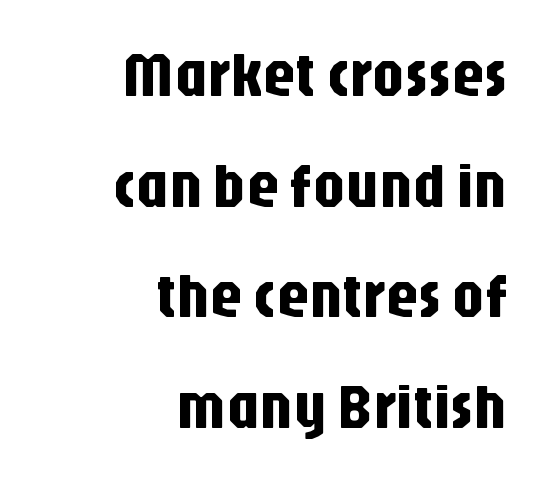
Q: Is the text italic (slanted)? A: No, it is upright.
Q: Is the typeface a serif or a sans-serif typeface? A: Sans-serif.
Q: Is the text underlined? A: No.
Q: How is the paragraph aligned? A: Right-aligned.
Q: Is the spacing between letters normal or unusually wide? A: Normal.
Q: Width (condensed, normal, or wide)? A: Condensed.
Q: Stroke contrast? A: Low.
Q: x-height? A: Large.
Q: Monospaced? A: No.
